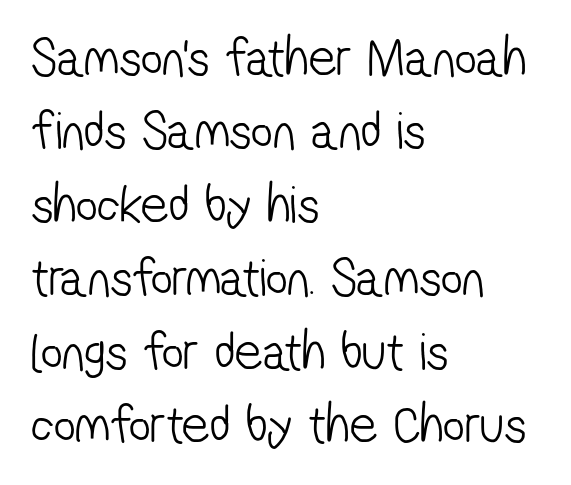
Q: Is the text bold? A: No.
Q: Is the typeface a serif or a sans-serif typeface? A: Sans-serif.
Q: Is the text underlined? A: No.
Q: How is the paragraph aligned? A: Left-aligned.
Q: Is the spacing between letters normal or unusually wide? A: Normal.
Q: Is the spacing between lines tight, normal or loose? A: Normal.
Q: Width (condensed, normal, or wide)? A: Condensed.
Q: Stroke contrast? A: Low.
Q: x-height? A: Medium.
Q: Monospaced? A: No.
